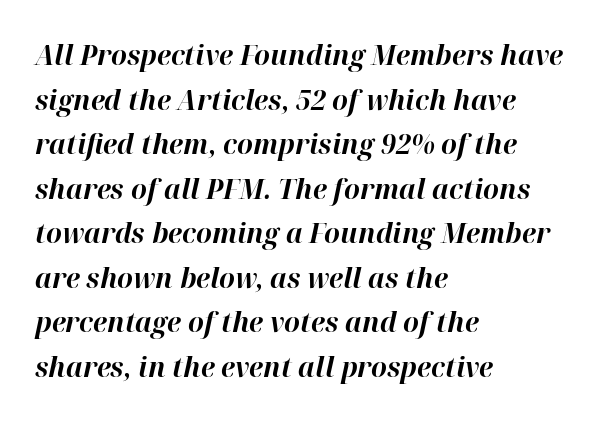
{"italic": "yes", "lean": "right", "slant_degrees": 12, "bold": "yes", "weight": "bold", "width": "normal", "stroke_contrast": "high", "x_height": "medium", "monospaced": "no", "underline": "no", "align": "left", "line_spacing": "normal", "line_spacing_ratio": 1.59, "letter_spacing": "normal", "letter_spacing_em": 0.0, "glyph_px": 28}
